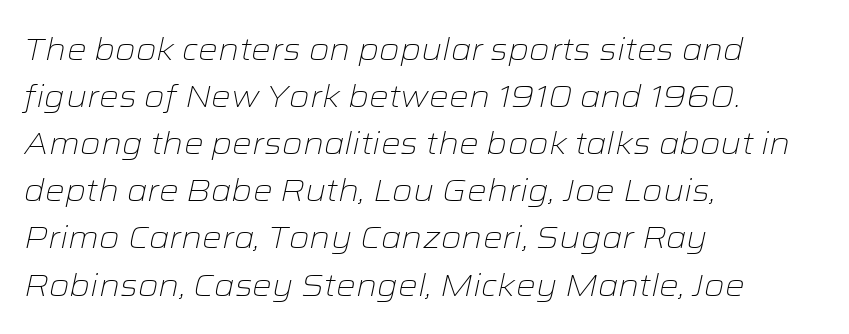
{"italic": "yes", "lean": "right", "slant_degrees": 12, "bold": "no", "weight": "light", "width": "wide", "stroke_contrast": "low", "x_height": "medium", "monospaced": "no", "underline": "no", "align": "left", "line_spacing": "normal", "line_spacing_ratio": 1.52, "letter_spacing": "normal", "letter_spacing_em": 0.0, "glyph_px": 31}
